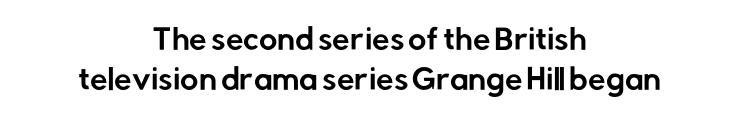
The image shows 28 px sans-serif type, upright; set centered, normal line spacing (1.44x), normal letter spacing, not underlined; low stroke contrast and a medium x-height.
